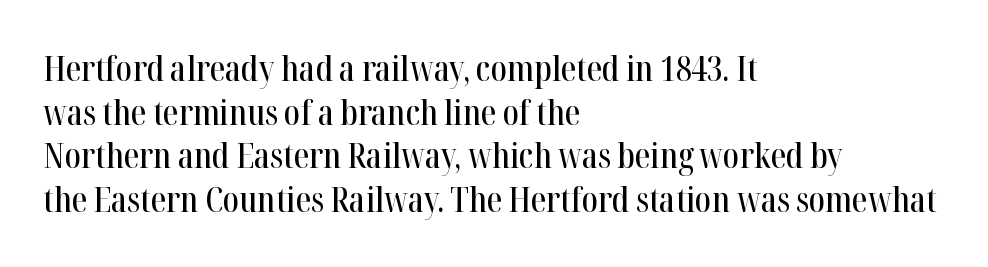
{"serif": "yes", "italic": "no", "width": "condensed", "stroke_contrast": "high", "x_height": "medium", "monospaced": "no", "underline": "no", "align": "left", "line_spacing": "normal", "line_spacing_ratio": 1.25, "letter_spacing": "normal", "letter_spacing_em": 0.0, "glyph_px": 35}
